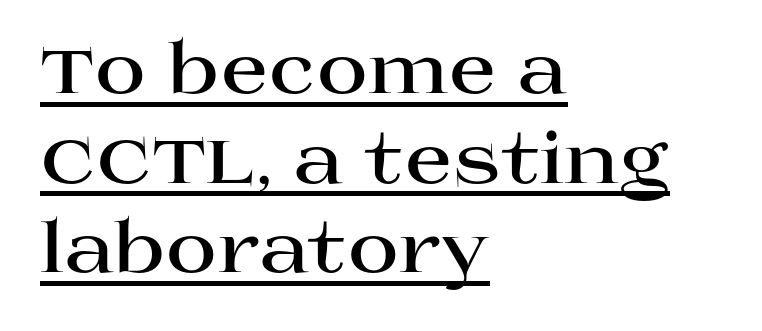
{"serif": "yes", "italic": "no", "bold": "yes", "weight": "bold", "width": "wide", "stroke_contrast": "high", "x_height": "large", "monospaced": "no", "underline": "yes", "align": "left", "line_spacing": "normal", "line_spacing_ratio": 1.28, "letter_spacing": "normal", "letter_spacing_em": 0.0, "glyph_px": 70}
